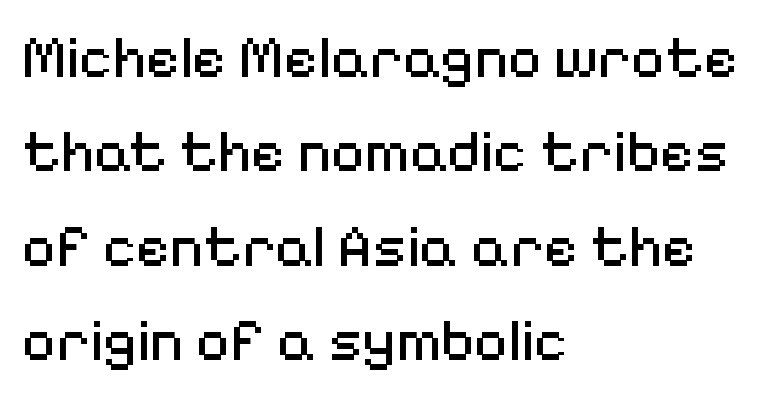
The image shows 59 px regular-weight sans-serif type, upright; set left-aligned, normal line spacing (1.6x), normal letter spacing, not underlined; medium stroke contrast and a medium x-height.
